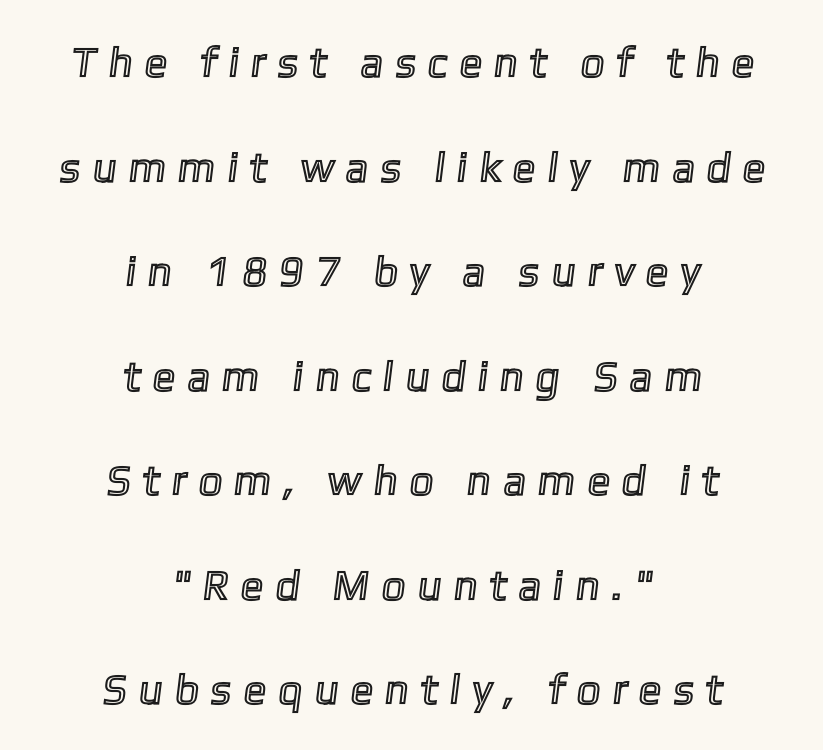
Alignment: centered. Lines of text with bare space underneath. Each letter keeps its own natural width here, so spacing adapts to shape. Between one letter and the next there's a generous, obvious gap. Quick note: interline space is abundant.
